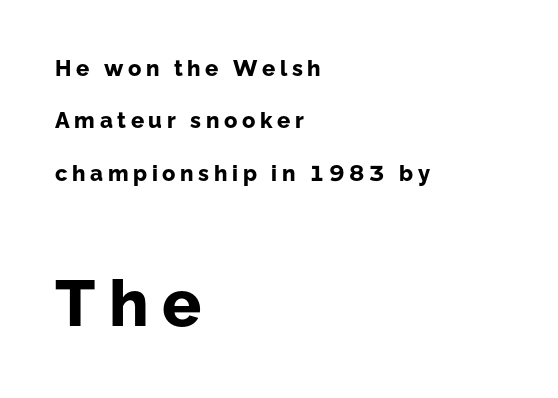
Q: Is the text bold? A: Yes.
Q: Is the text italic (slanted)? A: No, it is upright.
Q: Is the typeface a serif or a sans-serif typeface? A: Sans-serif.
Q: Is the text underlined? A: No.
Q: How is the paragraph aligned? A: Left-aligned.
Q: Is the spacing between letters normal or unusually wide? A: Unusually wide.
Q: Is the spacing between lines tight, normal or loose? A: Loose.
Q: Which block of text is set in a larger size, the first (top) or the second (bottom)? A: The second (bottom) one.
Q: Width (condensed, normal, or wide)? A: Normal.
Q: Stroke contrast? A: Low.
Q: x-height? A: Medium.
Q: Monospaced? A: No.
